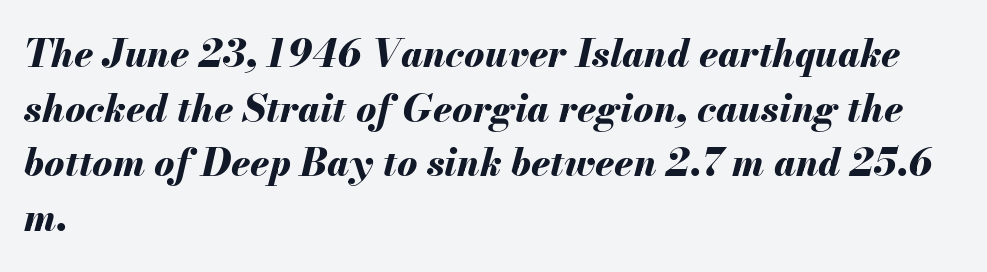
The image shows 38 px bold type, italic (leaning right); set left-aligned, normal line spacing (1.44x), normal letter spacing, not underlined; medium stroke contrast and a small x-height.
